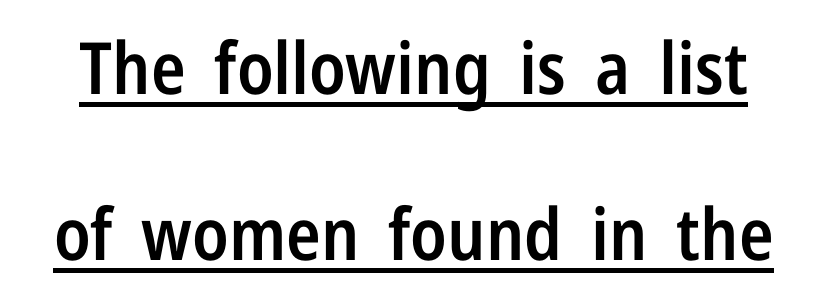
{"serif": "no", "italic": "no", "bold": "semi", "weight": "semibold", "width": "condensed", "stroke_contrast": "low", "x_height": "medium", "monospaced": "no", "underline": "yes", "line_spacing": "loose", "line_spacing_ratio": 2.3, "letter_spacing": "normal", "letter_spacing_em": 0.0, "glyph_px": 72}
